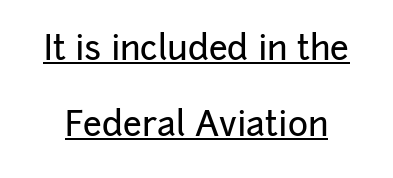
Character widths vary here, with narrow letters taking less room than wide ones. Ascenders rise straight up at ninety degrees. Look at the tracking — it's just the regular setting, nothing added. A baseline rule has been typeset under these characters.
